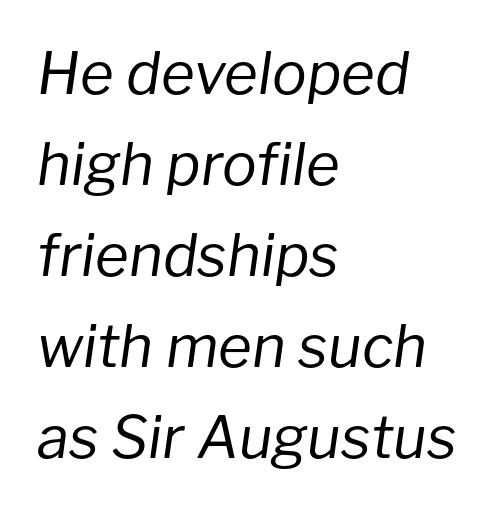
{"italic": "yes", "lean": "right", "slant_degrees": 8, "bold": "no", "weight": "regular", "width": "normal", "stroke_contrast": "low", "x_height": "medium", "monospaced": "no", "underline": "no", "align": "left", "line_spacing": "normal", "line_spacing_ratio": 1.57, "letter_spacing": "normal", "letter_spacing_em": 0.0, "glyph_px": 58}
